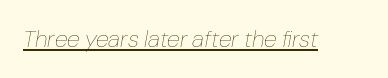
Q: Is the text bold? A: No.
Q: Is the text italic (slanted)? A: Yes, it leans right by about 10 degrees.
Q: Is the text underlined? A: Yes.
Q: Is the spacing between letters normal or unusually wide? A: Normal.
